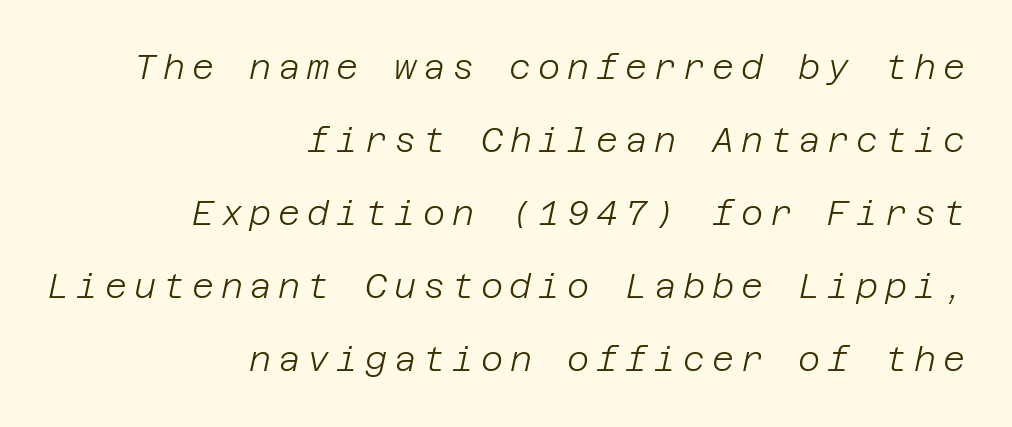
The image shows 34 px light type, italic (leaning right); set right-aligned, loose line spacing (2.15x), unusually wide letter spacing (+0.2 em), not underlined; low stroke contrast and a large x-height.
